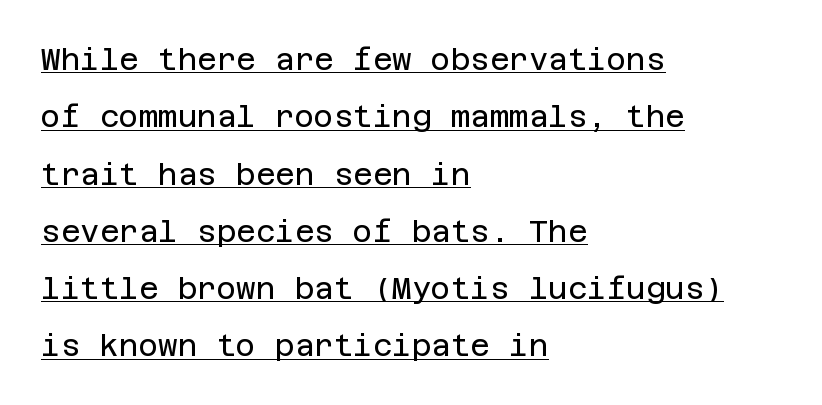
{"serif": "no", "italic": "no", "bold": "no", "weight": "regular", "width": "normal", "stroke_contrast": "low", "x_height": "large", "underline": "yes", "align": "left", "line_spacing": "loose", "line_spacing_ratio": 1.91, "letter_spacing": "normal", "letter_spacing_em": 0.0, "glyph_px": 30}
